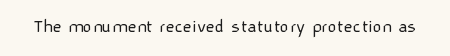
Posture: upright roman. Short note: letters normally spaced. The weight would be labelled regular, book, light, or lighter still. Lines of text with bare space underneath.
